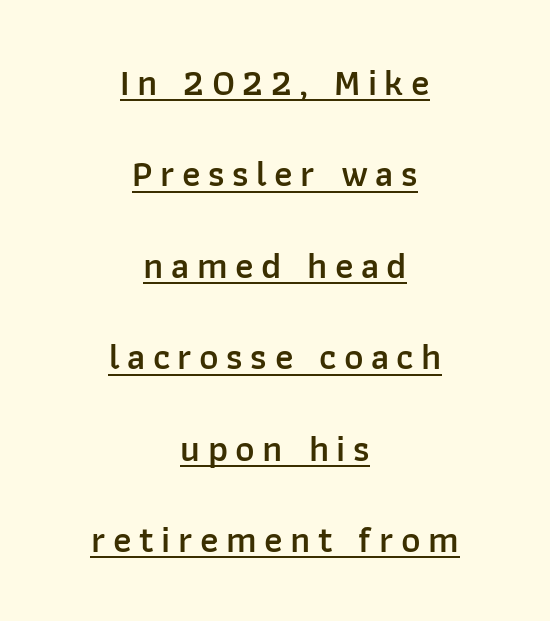
The image shows 37 px semibold sans-serif type, upright; set centered, loose line spacing (2.47x), unusually wide letter spacing (+0.2 em), underlined; low stroke contrast and a medium x-height.
